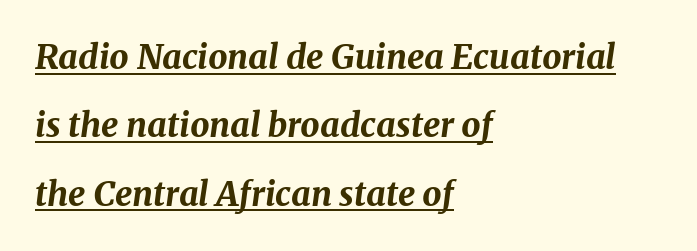
{"italic": "yes", "lean": "right", "slant_degrees": 8, "bold": "yes", "weight": "bold", "width": "normal", "stroke_contrast": "medium", "x_height": "medium", "monospaced": "no", "underline": "yes", "align": "left", "line_spacing": "loose", "line_spacing_ratio": 2.01, "letter_spacing": "normal", "letter_spacing_em": 0.0, "glyph_px": 34}
